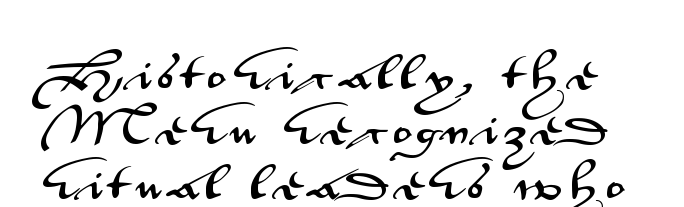
{"serif": "no", "width": "wide", "stroke_contrast": "medium", "x_height": "small", "monospaced": "no", "underline": "no", "line_spacing": "normal", "line_spacing_ratio": 1.38, "glyph_px": 40}
